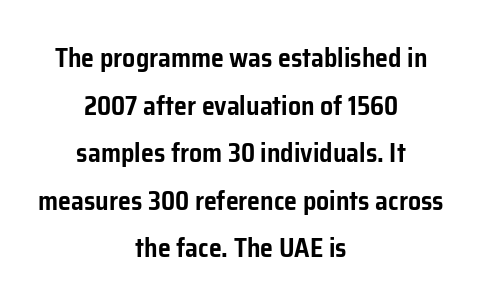
{"italic": "no", "underline": "no", "align": "center", "line_spacing_ratio": 1.83, "letter_spacing": "normal", "letter_spacing_em": 0.0, "glyph_px": 26}
